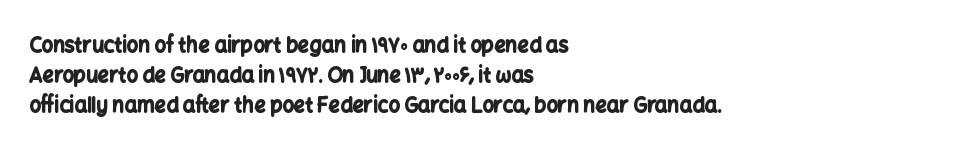
{"italic": "no", "bold": "yes", "underline": "no", "align": "left", "line_spacing": "normal", "line_spacing_ratio": 1.51, "letter_spacing": "normal", "letter_spacing_em": 0.0, "glyph_px": 20}
